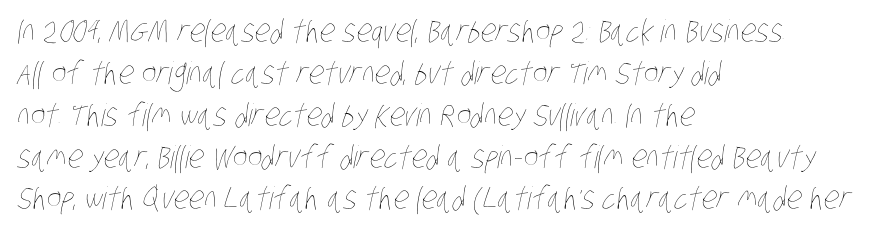
Spacing verdict: proportional, widths tailored to each character. The compositor pushed each line to the left boundary. Rule under the text: the space is simply empty. Students, note that the glyphs here touch the page at normal intervals. This reads as an unemphasized weight, regular at the heaviest. Honestly, the row spacing looks completely unremarkable.
